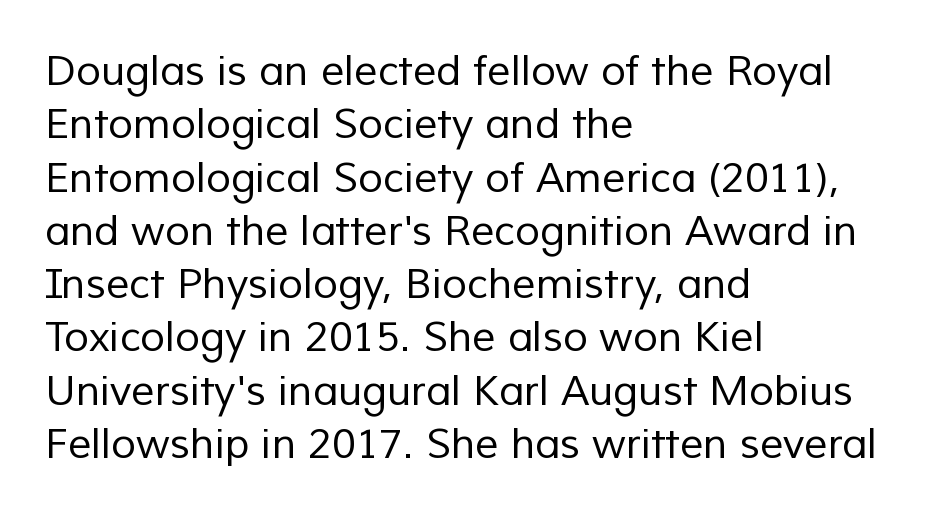
The image shows 41 px regular-weight sans-serif type; set left-aligned, normal line spacing (1.3x), normal letter spacing, not underlined; low stroke contrast and a medium x-height.
